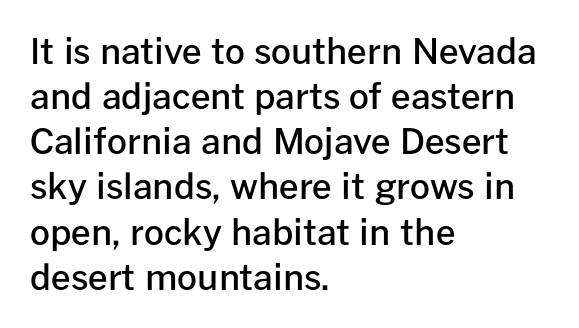
The image shows 35 px semibold sans-serif type, upright; set left-aligned, normal line spacing (1.29x), normal letter spacing, not underlined; low stroke contrast and a medium x-height.
